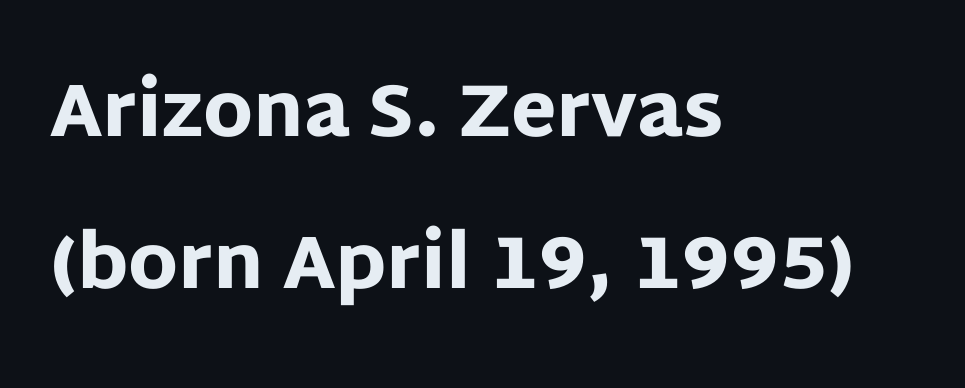
The ragged edge is on the right, which tells us the setting is flush left. Compared with typical paragraphs, the rows here are farther apart. The rendering uses a bold face; every stroke is thick and dark. Compared with typical body copy, the letter spacing here is the same. Italic? Not at all — the glyphs are vertical.
